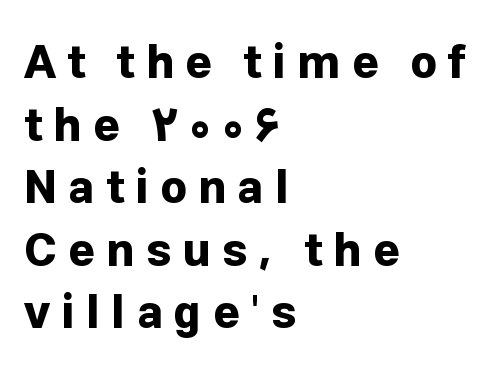
{"serif": "no", "italic": "no", "bold": "yes", "weight": "bold", "width": "normal", "stroke_contrast": "low", "x_height": "medium", "monospaced": "no", "underline": "no", "align": "left", "line_spacing": "normal", "line_spacing_ratio": 1.36, "letter_spacing": "wide", "letter_spacing_em": 0.24, "glyph_px": 46}
